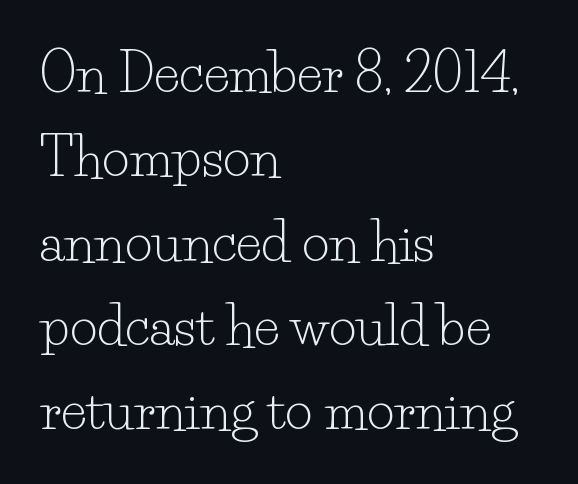
{"serif": "yes", "italic": "no", "bold": "no", "weight": "light", "width": "normal", "stroke_contrast": "low", "x_height": "small", "monospaced": "no", "underline": "no", "align": "left", "line_spacing": "normal", "line_spacing_ratio": 1.59, "letter_spacing": "normal", "letter_spacing_em": 0.0, "glyph_px": 53}
